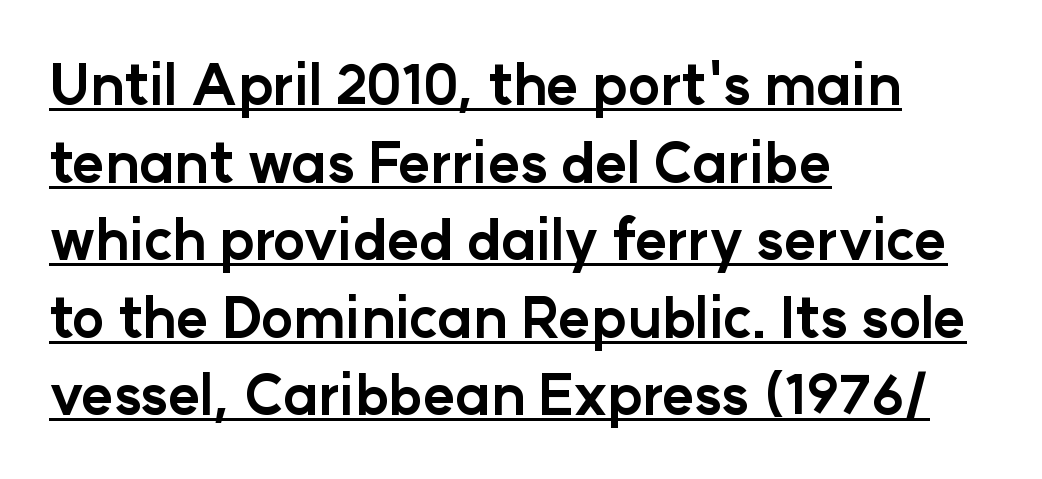
The image shows 55 px bold sans-serif type, upright; set left-aligned, normal line spacing (1.41x), normal letter spacing, underlined; low stroke contrast and a medium x-height.
